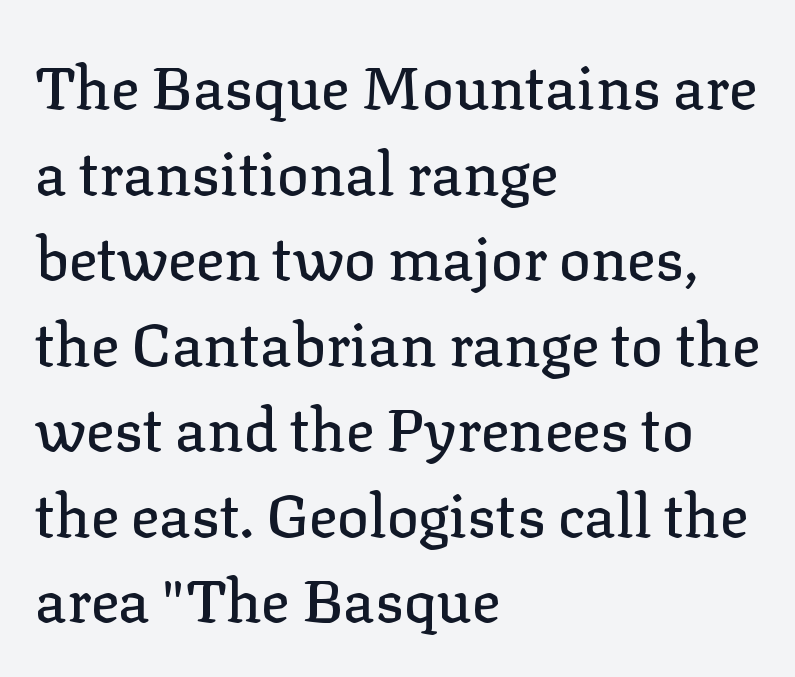
{"serif": "yes", "italic": "no", "width": "normal", "stroke_contrast": "low", "x_height": "medium", "monospaced": "no", "underline": "no", "align": "left", "line_spacing": "normal", "line_spacing_ratio": 1.45, "letter_spacing": "normal", "letter_spacing_em": 0.0, "glyph_px": 59}
